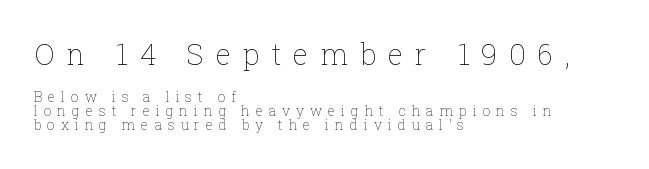
Q: Is the text bold? A: No.
Q: Is the text italic (slanted)? A: No, it is upright.
Q: Is the text underlined? A: No.
Q: How is the paragraph aligned? A: Left-aligned.
Q: Is the spacing between letters normal or unusually wide? A: Unusually wide.
Q: Is the spacing between lines tight, normal or loose? A: Tight.
Q: Which block of text is set in a larger size, the first (top) or the second (bottom)? A: The first (top) one.
Q: Width (condensed, normal, or wide)? A: Normal.
Q: Stroke contrast? A: Low.
Q: x-height? A: Medium.
Q: Monospaced? A: No.
